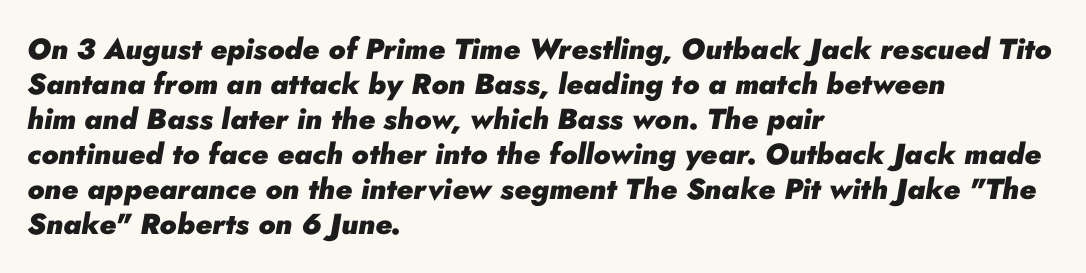
The image shows 29 px heavy type, italic (leaning right); set left-aligned, line spacing 1.21x, normal letter spacing, not underlined; low stroke contrast and a small x-height.
